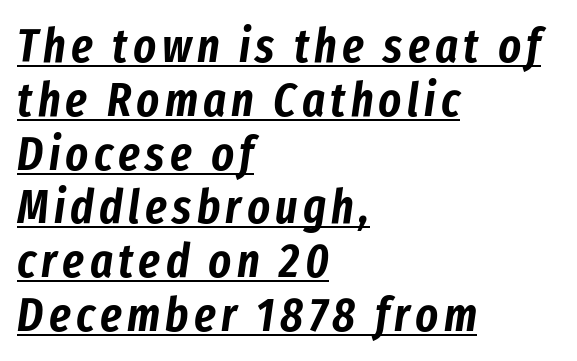
{"italic": "yes", "lean": "right", "slant_degrees": 8, "width": "condensed", "stroke_contrast": "low", "x_height": "medium", "monospaced": "no", "underline": "yes", "align": "left", "line_spacing": "tight", "line_spacing_ratio": 1.12, "glyph_px": 48}
